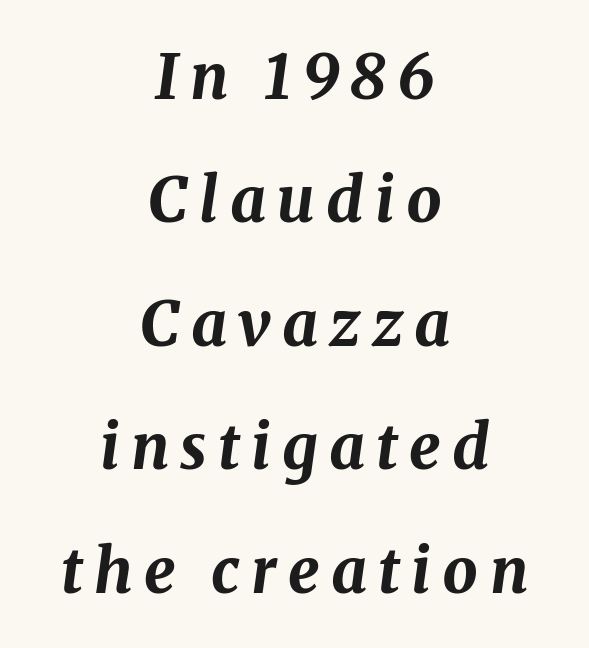
The image shows 62 px bold type, italic (leaning right); set centered, loose line spacing (1.99x), not underlined; medium stroke contrast and a medium x-height.
